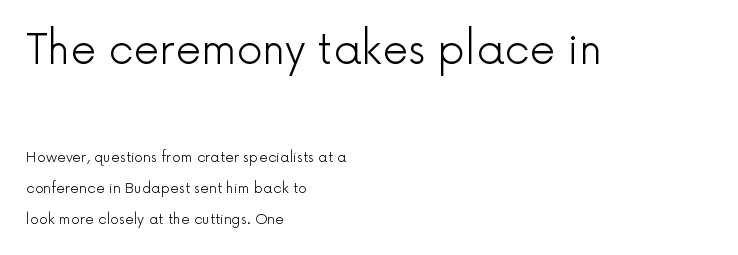
The emphasis by scale lands on block number one, above. Lines of text with bare space underneath. Does the copy run flush right? No — it runs flush left. These lines are rendered in a variable-pitch font. These lines are composed in type without serifs.
